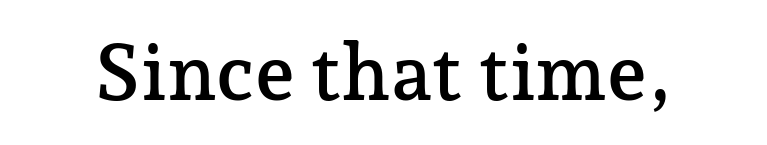
The image shows 78 px serif type, upright; set normal letter spacing, not underlined; low stroke contrast and a medium x-height.
